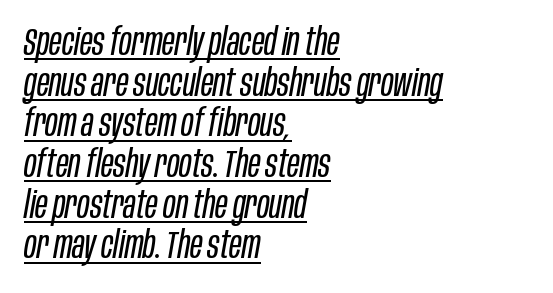
{"italic": "yes", "lean": "right", "slant_degrees": 10, "bold": "no", "weight": "regular", "width": "condensed", "stroke_contrast": "low", "x_height": "large", "monospaced": "no", "underline": "yes", "align": "left", "line_spacing": "tight", "line_spacing_ratio": 1.07, "letter_spacing": "normal", "letter_spacing_em": 0.0, "glyph_px": 38}
